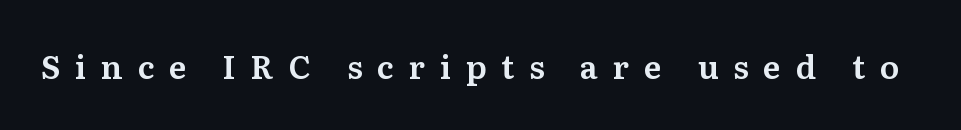
The gap between lines stays unmarked. Note the varied advance widths — an 'i' is clearly narrower than an 'm'. Loose tracking; the words dissolve into strings of separated letters. These lines were composed using upright roman letters. What kind of face is this? One with serifs.
